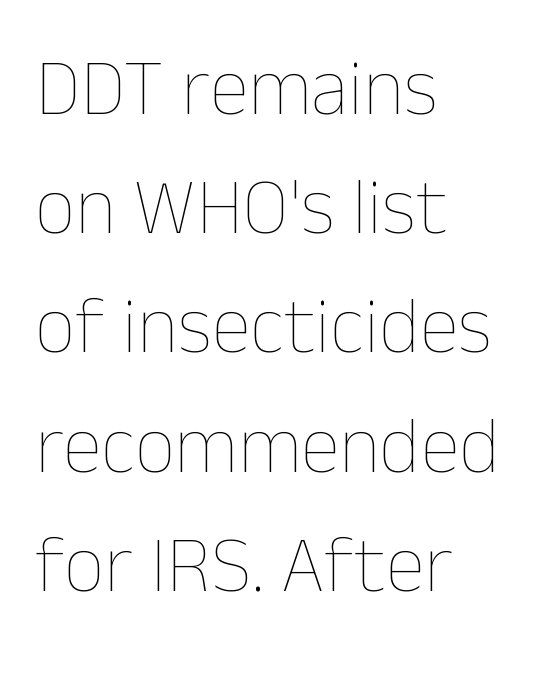
Q: Is the text bold? A: No.
Q: Is the text italic (slanted)? A: No, it is upright.
Q: Is the text underlined? A: No.
Q: How is the paragraph aligned? A: Left-aligned.
Q: Is the spacing between letters normal or unusually wide? A: Normal.
Q: Is the spacing between lines tight, normal or loose? A: Normal.
Q: Width (condensed, normal, or wide)? A: Normal.
Q: Stroke contrast? A: Low.
Q: x-height? A: Medium.
Q: Monospaced? A: No.
